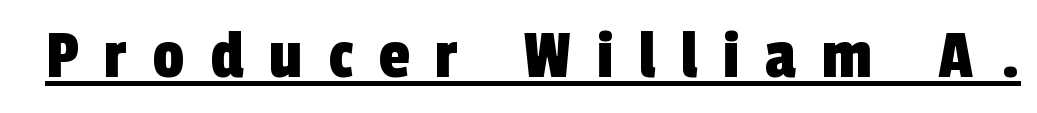
{"serif": "no", "width": "condensed", "x_height": "medium", "monospaced": "no", "underline": "yes", "letter_spacing": "wide", "letter_spacing_em": 0.36, "glyph_px": 71}
